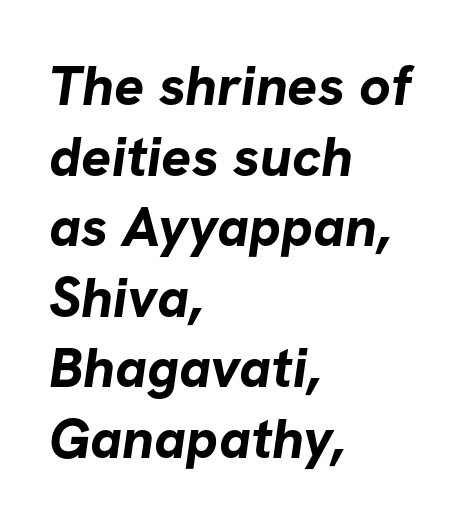
{"serif": "no", "bold": "yes", "weight": "bold", "width": "normal", "stroke_contrast": "low", "x_height": "medium", "monospaced": "no", "underline": "no", "align": "left", "line_spacing": "normal", "line_spacing_ratio": 1.26, "letter_spacing": "normal", "letter_spacing_em": 0.0, "glyph_px": 56}
